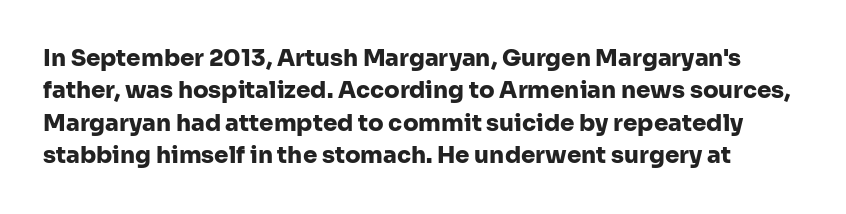
Characters remain perfectly vertical along every line. Underlining? Definitely not there. How heavy is the stroke? Heavy — this is a bold. How are the letters spaced? Ordinarily, with no added tracking.
